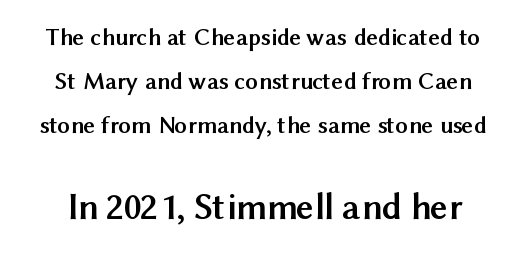
{"serif": "no", "italic": "no", "bold": "yes", "weight": "semibold", "width": "normal", "stroke_contrast": "medium", "x_height": "medium", "monospaced": "no", "underline": "no", "line_spacing_ratio": 1.77, "letter_spacing": "normal", "letter_spacing_em": 0.0, "larger_block": "second", "size_ratio": 1.52, "glyph_px": 38}
